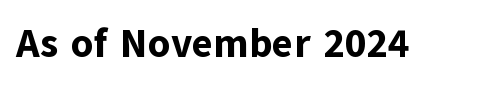
The type is set solid horizontally, with unmodified tracking. Descenders are the only things crossing below the line. Every letter is thick-stroked: bold, no question. Each letter keeps its own natural width here, so spacing adapts to shape.
